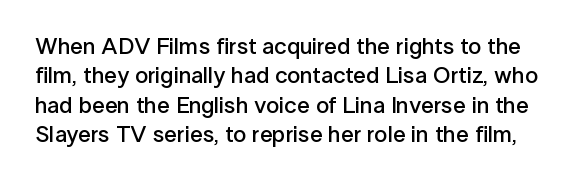
The image shows 23 px text type, upright; set normal line spacing (1.28x), normal letter spacing, not underlined.
